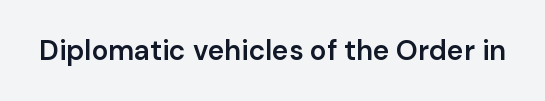
{"serif": "no", "italic": "no", "bold": "semi", "weight": "semibold", "width": "normal", "stroke_contrast": "low", "x_height": "medium", "monospaced": "no", "underline": "no", "letter_spacing": "normal", "letter_spacing_em": 0.0, "glyph_px": 28}
